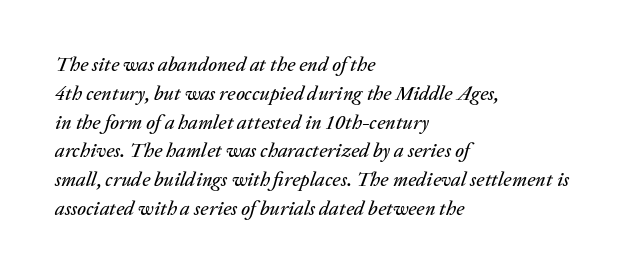
Q: Is the text italic (slanted)? A: Yes, it leans right by about 20 degrees.
Q: Is the text underlined? A: No.
Q: How is the paragraph aligned? A: Left-aligned.
Q: Is the spacing between letters normal or unusually wide? A: Normal.
Q: Is the spacing between lines tight, normal or loose? A: Normal.
